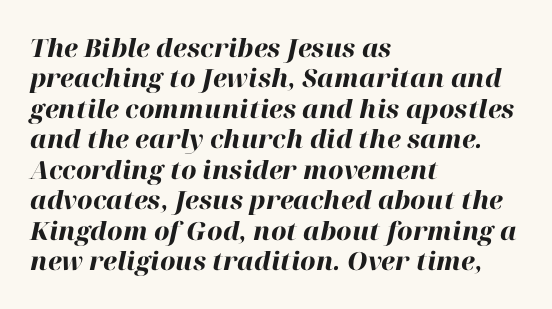
Underlining? Definitely not there. Inter-character spacing is left at the font's built-in metrics. The passage shown is emphatically bold. Posture: slanted. This rendering uses left alignment, leaving the right contour irregular.
